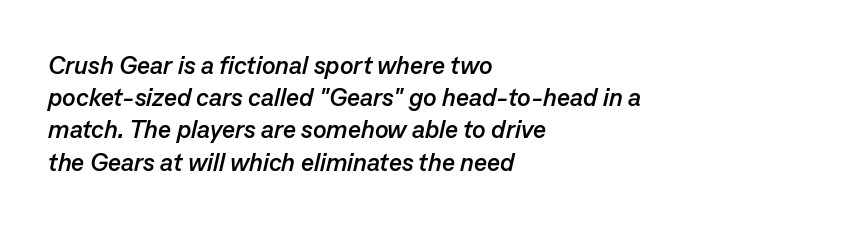
{"italic": "yes", "lean": "right", "slant_degrees": 13, "bold": "yes", "underline": "no", "align": "left", "line_spacing": "normal", "line_spacing_ratio": 1.29, "letter_spacing": "normal", "letter_spacing_em": 0.0, "glyph_px": 25}
